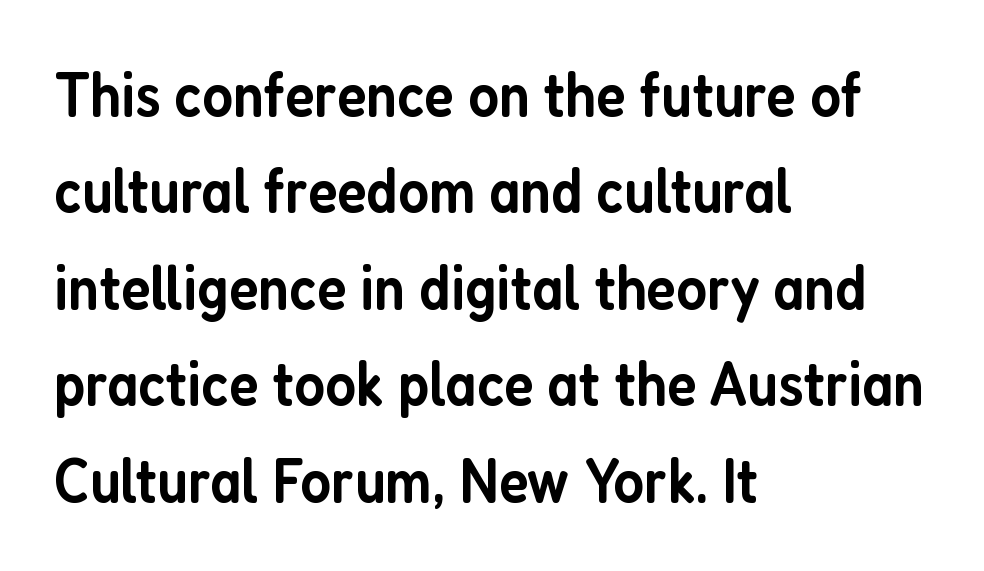
Q: Is the text bold? A: Semi-bold.
Q: Is the text italic (slanted)? A: No, it is upright.
Q: Is the typeface a serif or a sans-serif typeface? A: Sans-serif.
Q: Is the text underlined? A: No.
Q: How is the paragraph aligned? A: Left-aligned.
Q: Is the spacing between letters normal or unusually wide? A: Normal.
Q: Is the spacing between lines tight, normal or loose? A: Normal.
Q: Width (condensed, normal, or wide)? A: Condensed.
Q: Stroke contrast? A: Low.
Q: x-height? A: Medium.
Q: Monospaced? A: No.
